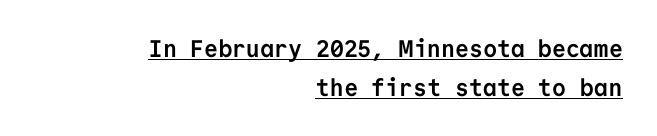
{"italic": "no", "bold": "yes", "underline": "yes", "align": "right", "line_spacing": "normal", "line_spacing_ratio": 1.62, "letter_spacing": "normal", "letter_spacing_em": 0.0, "glyph_px": 24}
